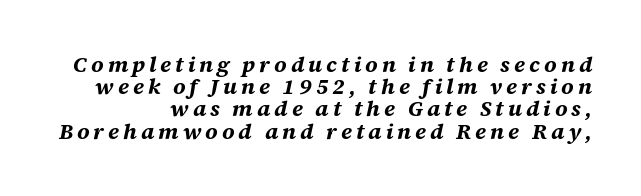
The image shows 22 px bold type, italic (leaning right); set tight line spacing (1.01x), not underlined.
